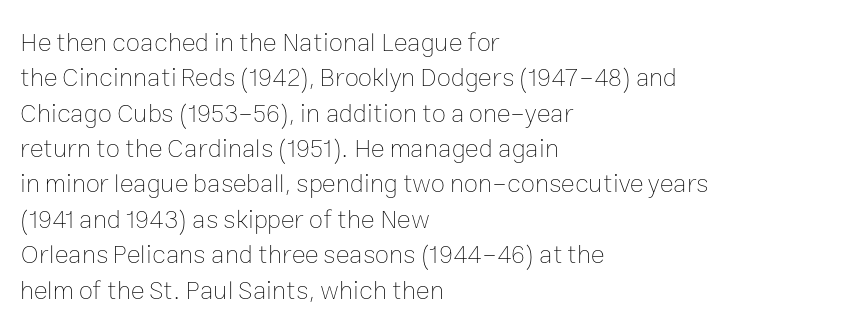
Q: Is the text bold? A: No.
Q: Is the text italic (slanted)? A: No, it is upright.
Q: Is the text underlined? A: No.
Q: How is the paragraph aligned? A: Left-aligned.
Q: Is the spacing between letters normal or unusually wide? A: Normal.
Q: Is the spacing between lines tight, normal or loose? A: Normal.
